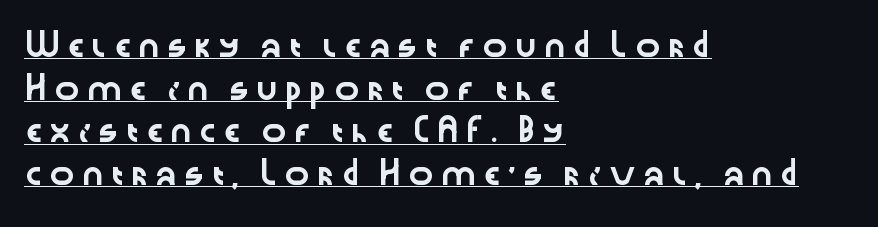
The image shows 21 px text type, upright; set left-aligned, loose line spacing (2.03x), unusually wide letter spacing (+0.21 em), underlined.
